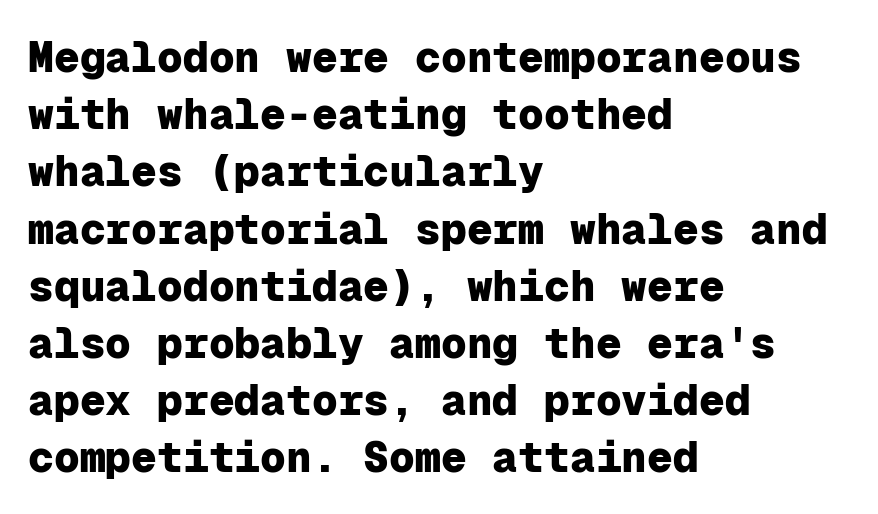
Q: Is the text bold? A: Yes.
Q: Is the text italic (slanted)? A: No, it is upright.
Q: Is the typeface a serif or a sans-serif typeface? A: Sans-serif.
Q: Is the text underlined? A: No.
Q: How is the paragraph aligned? A: Left-aligned.
Q: Is the spacing between letters normal or unusually wide? A: Normal.
Q: Is the spacing between lines tight, normal or loose? A: Normal.
Q: Width (condensed, normal, or wide)? A: Normal.
Q: Stroke contrast? A: Low.
Q: x-height? A: Medium.
Q: Monospaced? A: Yes.
